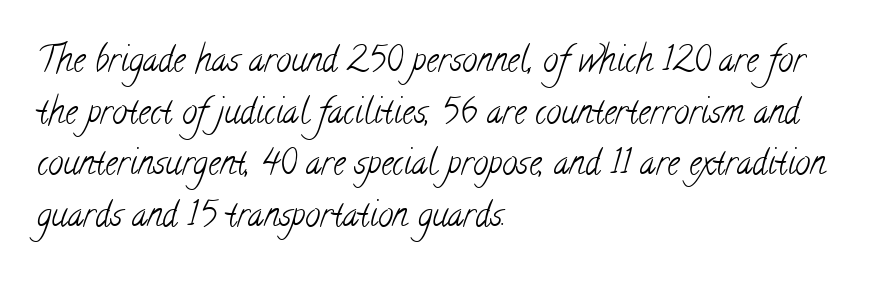
The image shows 34 px light, condensed type; set left-aligned, normal line spacing (1.52x), normal letter spacing, not underlined; low stroke contrast and a small x-height.
